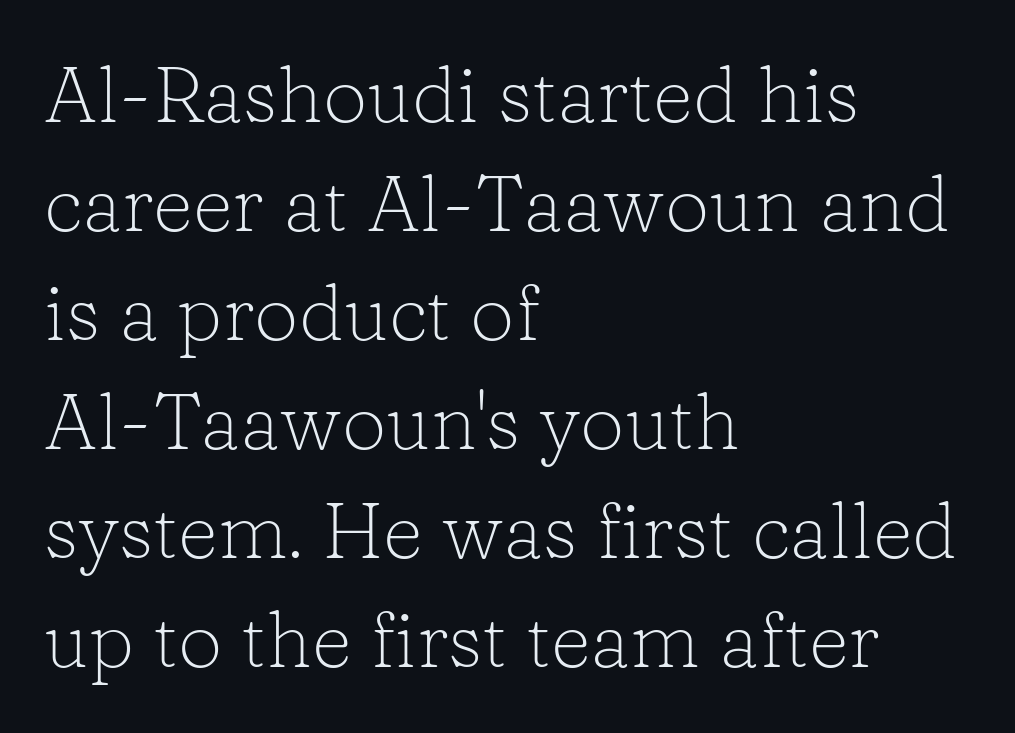
The line-height multiplier appears to be the usual default. Is the letter spacing exaggerated? No — it looks like the ordinary default. The space beneath each line is pristine and unruled. The designer went with a serif here, giving each stem small feet. Each letter keeps its own natural width here, so spacing adapts to shape.
